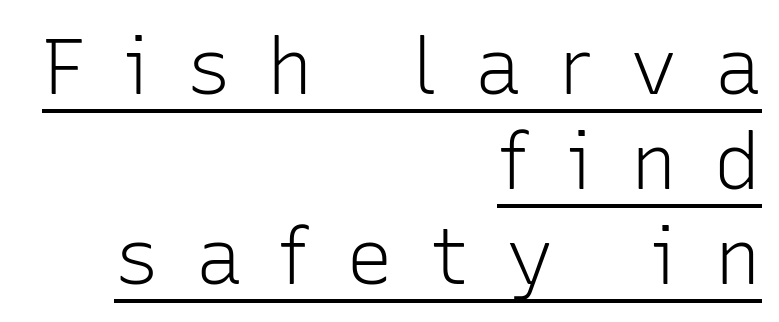
Q: Is the text bold? A: No.
Q: Is the text italic (slanted)? A: No, it is upright.
Q: Is the typeface a serif or a sans-serif typeface? A: Sans-serif.
Q: Is the text underlined? A: Yes.
Q: How is the paragraph aligned? A: Right-aligned.
Q: Is the spacing between letters normal or unusually wide? A: Unusually wide.
Q: Width (condensed, normal, or wide)? A: Normal.
Q: Stroke contrast? A: Low.
Q: x-height? A: Medium.
Q: Monospaced? A: No.
